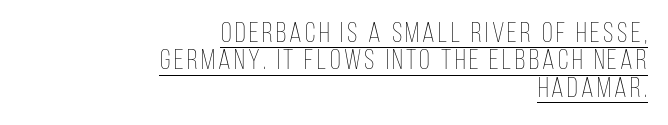
{"italic": "no", "bold": "no", "weight": "thin", "width": "condensed", "stroke_contrast": "low", "x_height": "large", "monospaced": "no", "underline": "yes", "align": "right", "line_spacing": "tight", "line_spacing_ratio": 0.98, "glyph_px": 28}
